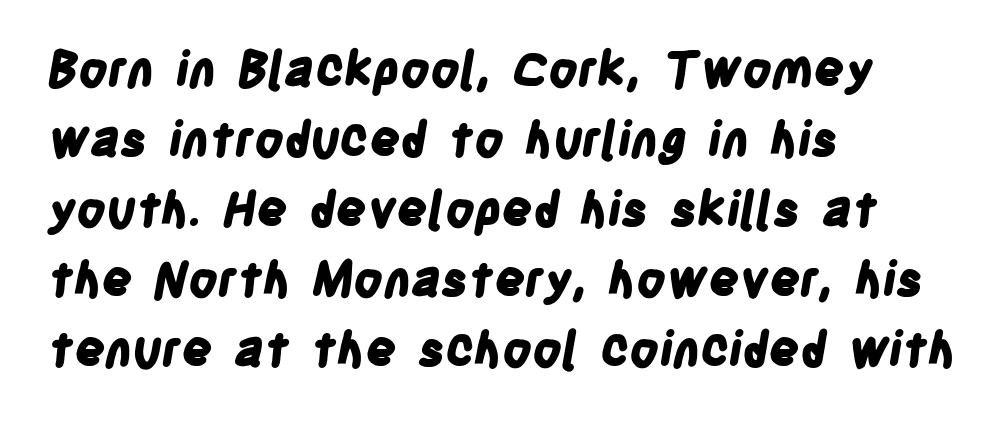
Q: Is the text bold? A: Yes.
Q: Is the typeface a serif or a sans-serif typeface? A: Sans-serif.
Q: Is the text underlined? A: No.
Q: How is the paragraph aligned? A: Left-aligned.
Q: Is the spacing between letters normal or unusually wide? A: Normal.
Q: Is the spacing between lines tight, normal or loose? A: Normal.
Q: Width (condensed, normal, or wide)? A: Condensed.
Q: Stroke contrast? A: Low.
Q: x-height? A: Large.
Q: Monospaced? A: No.
